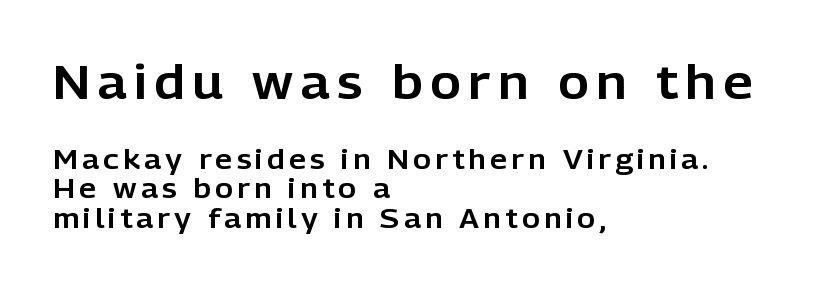
Q: Is the text italic (slanted)? A: No, it is upright.
Q: Is the typeface a serif or a sans-serif typeface? A: Sans-serif.
Q: Is the text underlined? A: No.
Q: How is the paragraph aligned? A: Left-aligned.
Q: Is the spacing between lines tight, normal or loose? A: Tight.
Q: Which block of text is set in a larger size, the first (top) or the second (bottom)? A: The first (top) one.
Q: Width (condensed, normal, or wide)? A: Normal.
Q: Stroke contrast? A: Low.
Q: x-height? A: Medium.
Q: Monospaced? A: No.
